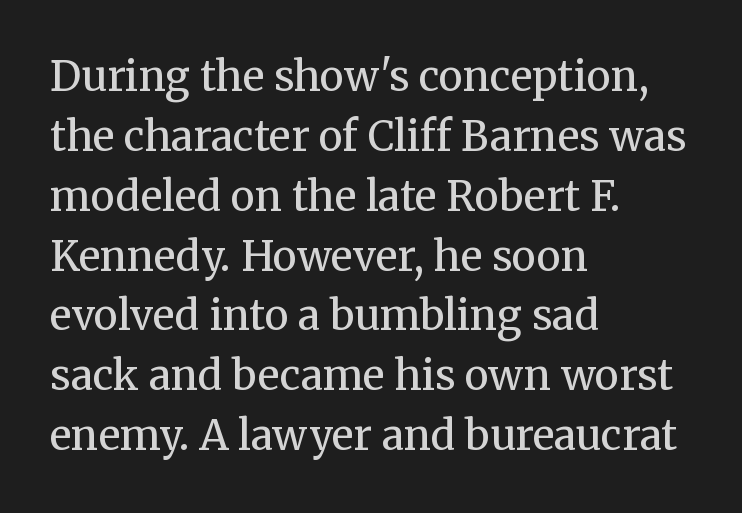
The image shows 41 px regular-weight serif type, upright; set left-aligned, normal line spacing (1.46x), normal letter spacing, not underlined; medium stroke contrast and a medium x-height.
